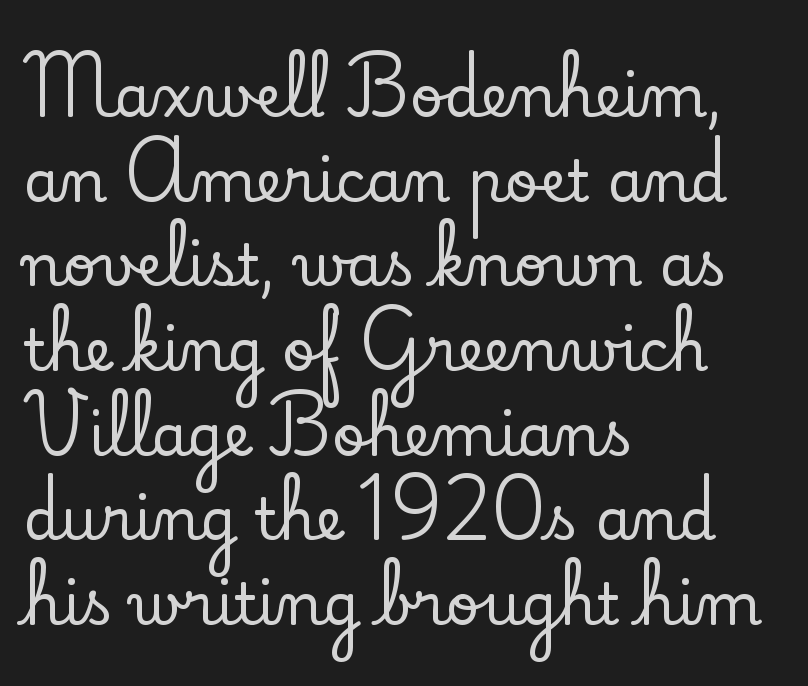
Nobody drew a line under any word here. Baseline-to-baseline distance is the conventional proportion of letter height. The ragged edge is on the right, which tells us the setting is flush left. Small tapered or slab feet sit at the stroke ends, so this counts as serif. Character widths vary here, with narrow letters taking less room than wide ones. Standard letterfit; no display-style spreading of the glyphs.
